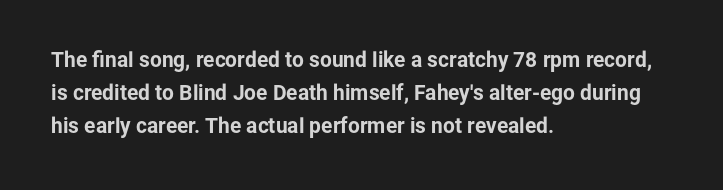
The image shows 21 px bold type, upright; set left-aligned, normal line spacing (1.56x), normal letter spacing, not underlined.
